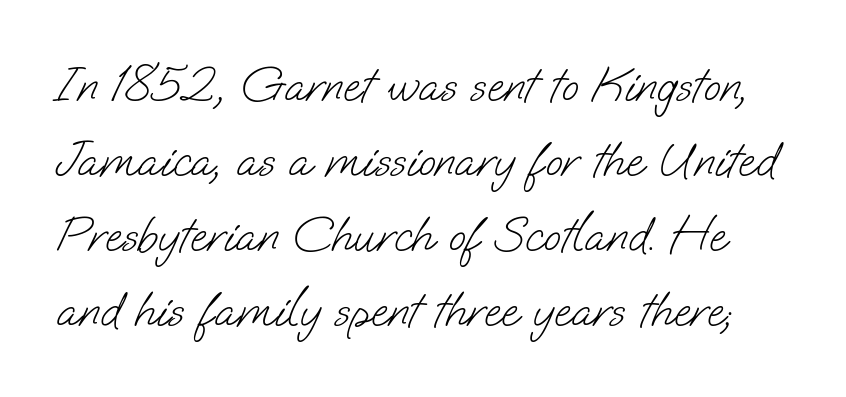
{"serif": "no", "bold": "no", "weight": "light", "width": "normal", "stroke_contrast": "low", "x_height": "small", "monospaced": "no", "underline": "no", "line_spacing": "normal", "line_spacing_ratio": 1.5, "letter_spacing": "normal", "letter_spacing_em": 0.0, "glyph_px": 50}
